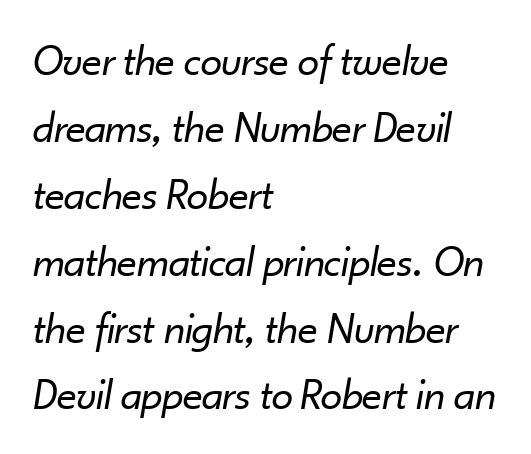
Q: Is the text bold? A: No.
Q: Is the text italic (slanted)? A: Yes, it leans right by about 10 degrees.
Q: Is the text underlined? A: No.
Q: How is the paragraph aligned? A: Left-aligned.
Q: Is the spacing between letters normal or unusually wide? A: Normal.
Q: Is the spacing between lines tight, normal or loose? A: Normal.
Q: Width (condensed, normal, or wide)? A: Normal.
Q: Stroke contrast? A: Low.
Q: x-height? A: Small.
Q: Monospaced? A: No.
